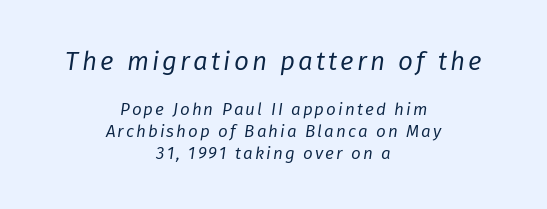
Q: Is the text bold? A: No.
Q: Is the text italic (slanted)? A: Yes, it leans right by about 8 degrees.
Q: Is the text underlined? A: No.
Q: How is the paragraph aligned? A: Centered.
Q: Is the spacing between lines tight, normal or loose? A: Normal.
Q: Which block of text is set in a larger size, the first (top) or the second (bottom)? A: The first (top) one.
